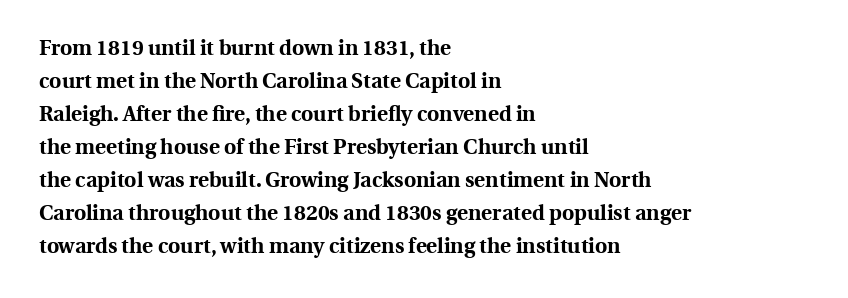
{"italic": "no", "bold": "yes", "underline": "no", "align": "left", "line_spacing": "normal", "line_spacing_ratio": 1.57, "letter_spacing": "normal", "letter_spacing_em": 0.0, "glyph_px": 21}
